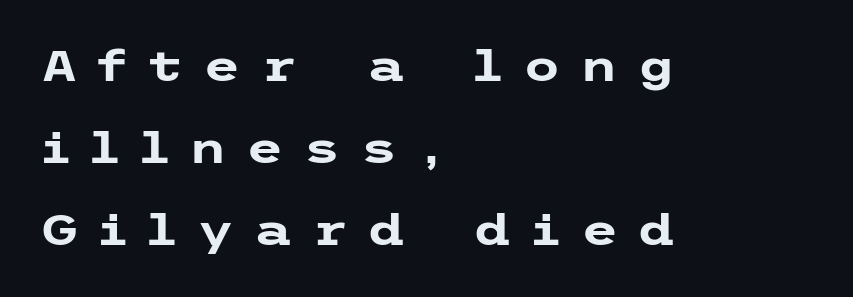
Short note: letters widely spaced. The paragraph shown leans on its left margin. Every stem runs plumb, perpendicular to the baseline. The string is rendered with underlining switched off.
